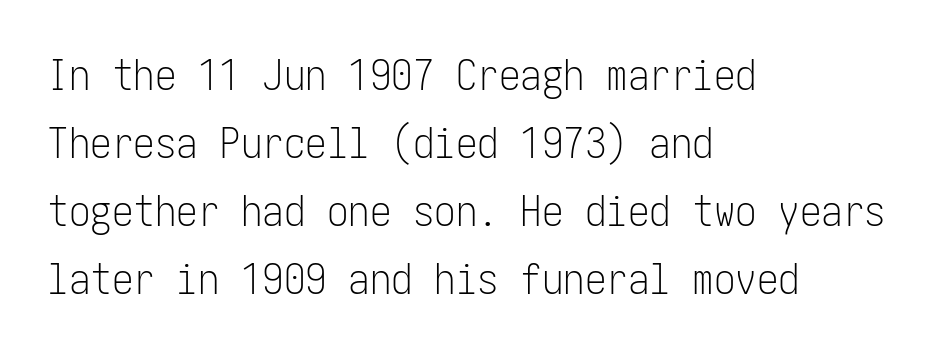
The image shows 43 px light, condensed sans-serif type, upright; set left-aligned, normal line spacing (1.58x), normal letter spacing, not underlined; low stroke contrast and a medium x-height.
